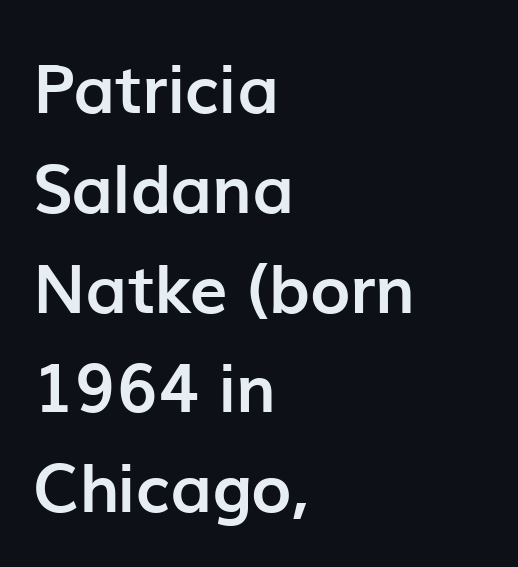
{"serif": "no", "italic": "no", "bold": "yes", "weight": "semibold", "width": "normal", "stroke_contrast": "low", "x_height": "medium", "monospaced": "no", "underline": "no", "align": "left", "line_spacing": "normal", "line_spacing_ratio": 1.49, "letter_spacing": "normal", "letter_spacing_em": 0.0, "glyph_px": 67}
